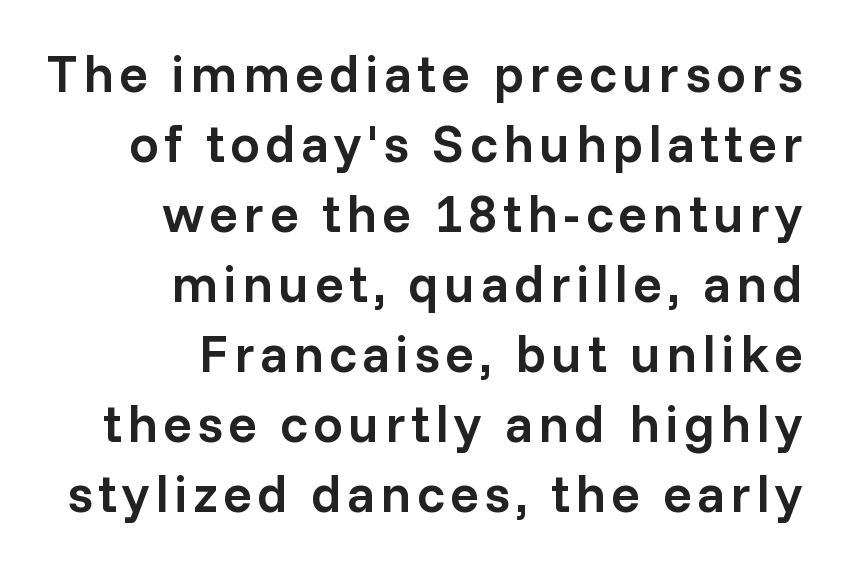
{"serif": "no", "italic": "no", "bold": "semi", "weight": "semibold", "width": "normal", "stroke_contrast": "low", "x_height": "medium", "monospaced": "no", "underline": "no", "align": "right", "line_spacing": "normal", "line_spacing_ratio": 1.32, "glyph_px": 53}
